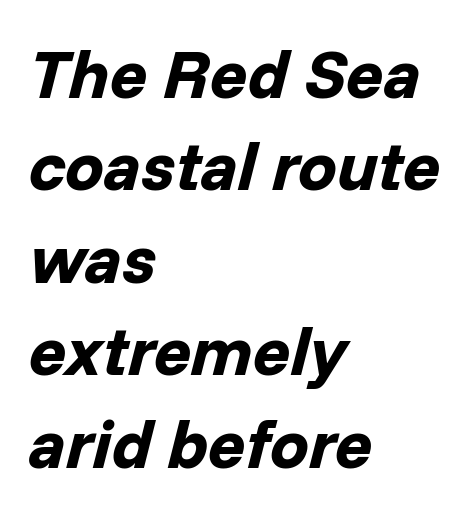
Here the glyphs are tracked normally, forming tight word shapes. Successive baselines arrive at the customary interval. Words float on clear page, feet unadorned. Character widths vary here, with narrow letters taking less room than wide ones. I'd describe the lettering as bold — thick and assertive. Every row of glyphs begins at an identical x-position on the left.
